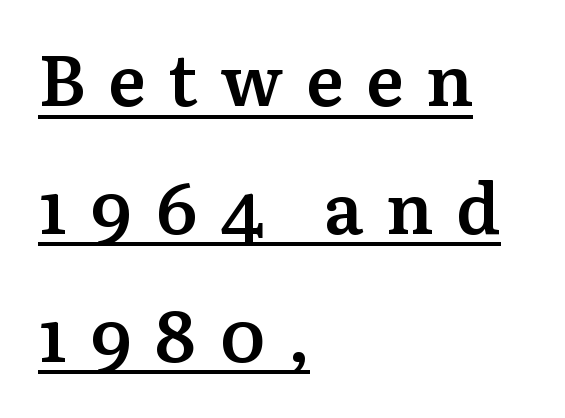
{"serif": "yes", "italic": "no", "bold": "semi", "weight": "semibold", "width": "normal", "stroke_contrast": "medium", "x_height": "medium", "monospaced": "no", "underline": "yes", "align": "left", "line_spacing_ratio": 1.8, "letter_spacing": "wide", "letter_spacing_em": 0.32, "glyph_px": 71}
